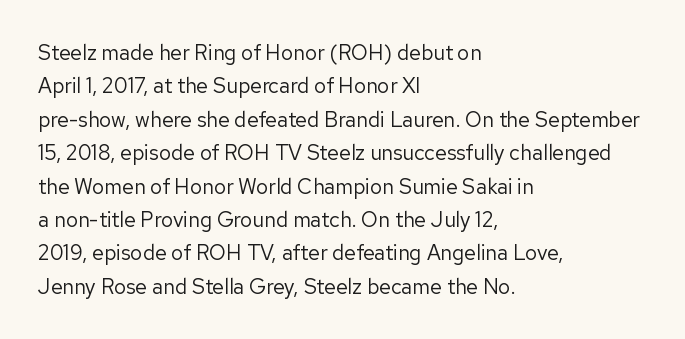
How would I describe the line gaps? Plain and ordinary. Weight: in the light-to-regular range. The type is set solid horizontally, with unmodified tracking. The lines are quadded left.
